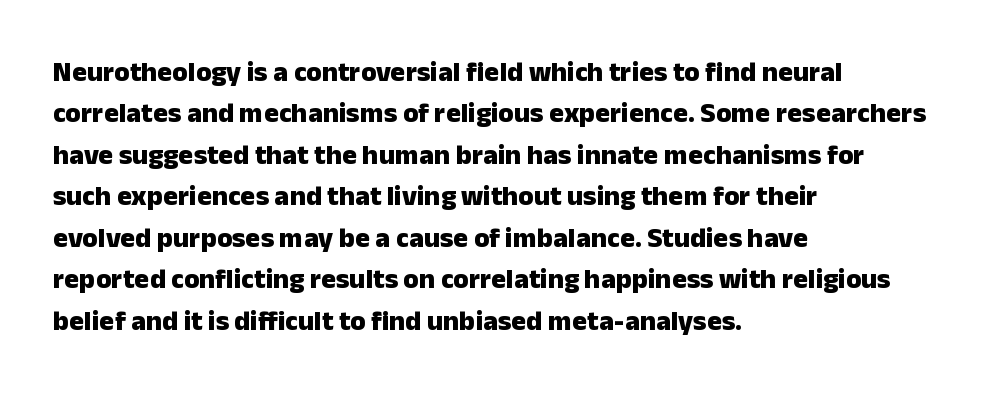
Q: Is the text bold? A: Yes.
Q: Is the text italic (slanted)? A: No, it is upright.
Q: Is the typeface a serif or a sans-serif typeface? A: Sans-serif.
Q: Is the text underlined? A: No.
Q: How is the paragraph aligned? A: Left-aligned.
Q: Is the spacing between letters normal or unusually wide? A: Normal.
Q: Is the spacing between lines tight, normal or loose? A: Normal.
Q: Width (condensed, normal, or wide)? A: Normal.
Q: Stroke contrast? A: Low.
Q: x-height? A: Medium.
Q: Monospaced? A: No.
